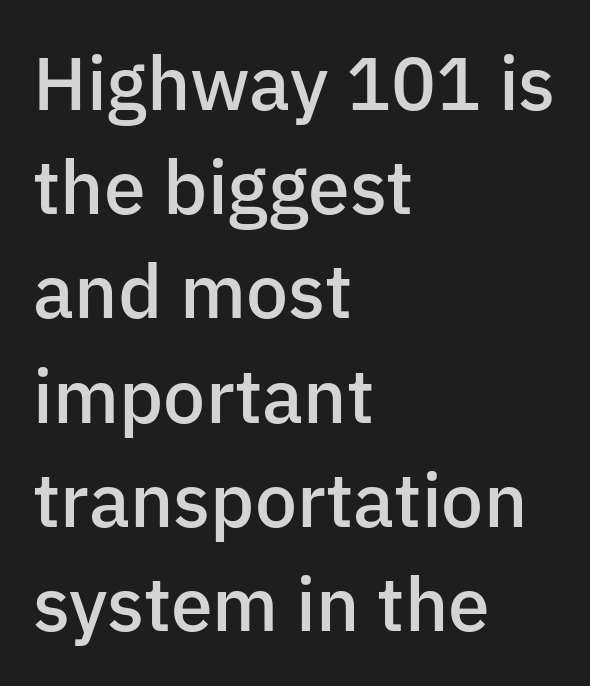
{"serif": "no", "italic": "no", "bold": "semi", "weight": "semibold", "width": "normal", "stroke_contrast": "low", "x_height": "medium", "monospaced": "no", "underline": "no", "align": "left", "line_spacing": "normal", "line_spacing_ratio": 1.39, "letter_spacing": "normal", "letter_spacing_em": 0.0, "glyph_px": 75}
